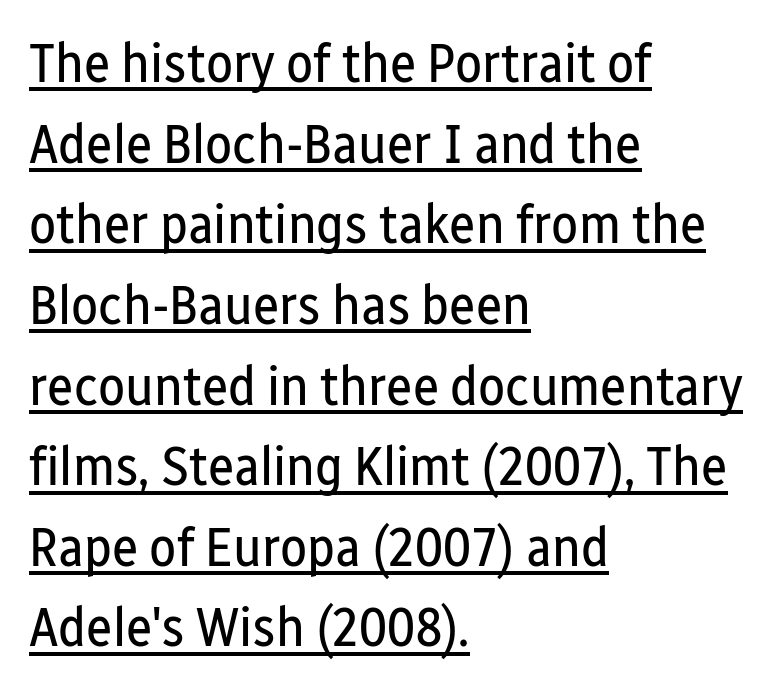
{"serif": "no", "italic": "no", "bold": "no", "weight": "regular", "width": "condensed", "stroke_contrast": "low", "x_height": "medium", "monospaced": "no", "underline": "yes", "align": "left", "line_spacing": "normal", "line_spacing_ratio": 1.44, "letter_spacing": "normal", "letter_spacing_em": 0.0, "glyph_px": 56}
